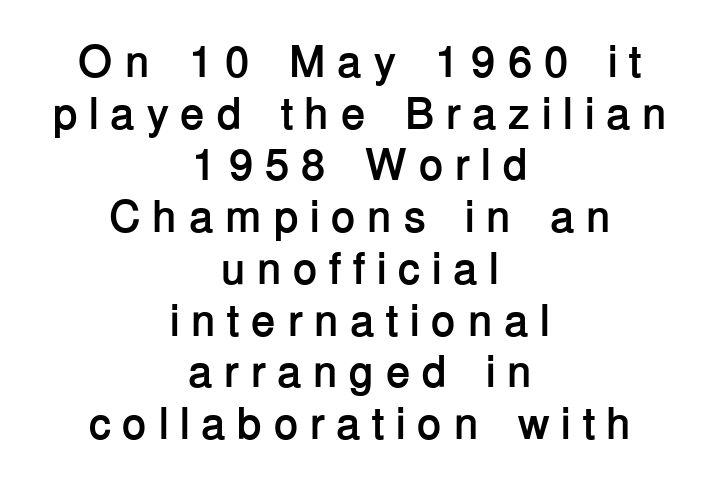
The image shows 45 px semibold sans-serif type, upright; set centered, tight line spacing (1.15x), unusually wide letter spacing (+0.25 em), not underlined; low stroke contrast and a medium x-height.
